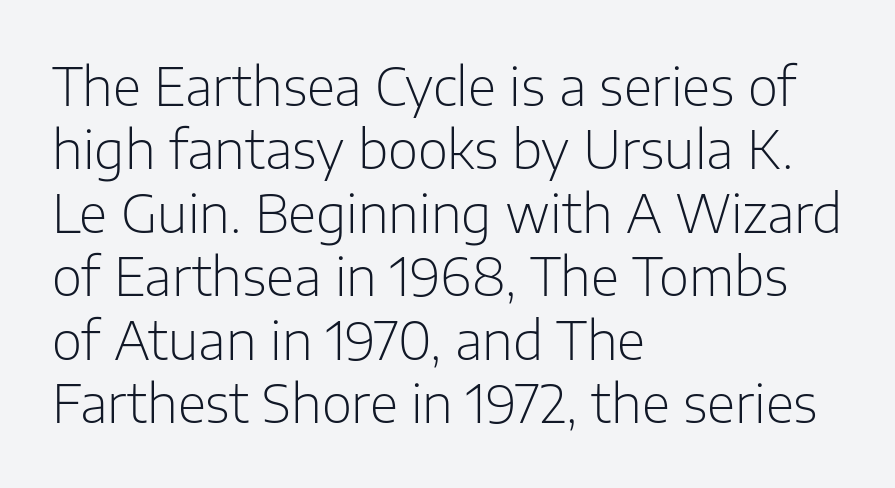
Q: Is the text bold? A: No.
Q: Is the text italic (slanted)? A: No, it is upright.
Q: Is the typeface a serif or a sans-serif typeface? A: Sans-serif.
Q: Is the text underlined? A: No.
Q: How is the paragraph aligned? A: Left-aligned.
Q: Is the spacing between letters normal or unusually wide? A: Normal.
Q: Width (condensed, normal, or wide)? A: Normal.
Q: Stroke contrast? A: Low.
Q: x-height? A: Medium.
Q: Monospaced? A: No.
